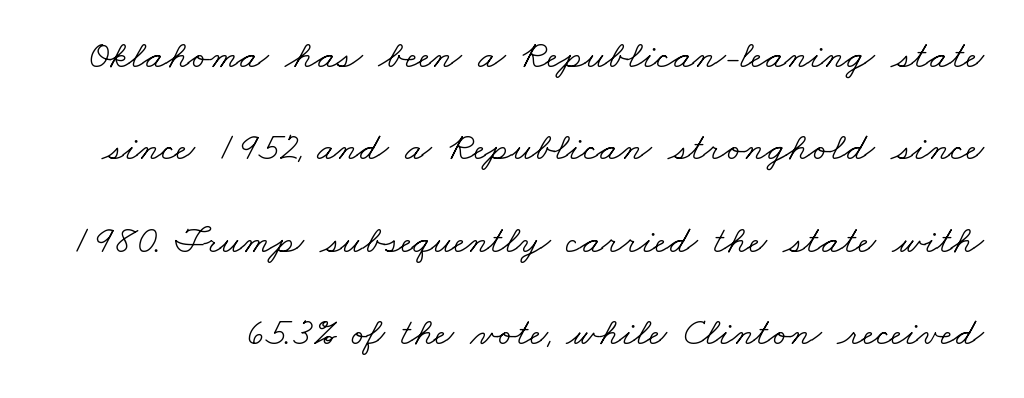
The image shows 40 px light, wide serif type; set loose line spacing (2.31x), normal letter spacing, not underlined; low stroke contrast and a small x-height.
